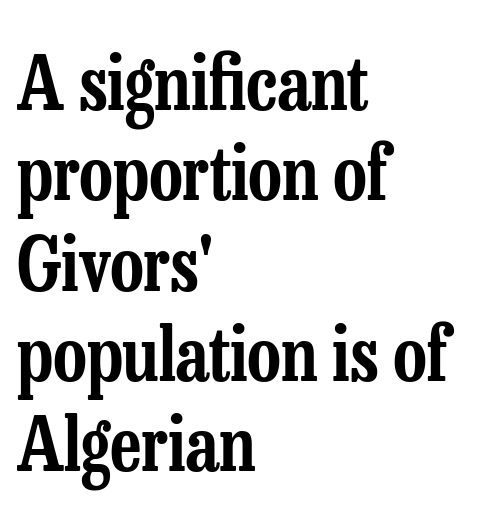
The image shows 74 px condensed serif type, upright; set left-aligned, line spacing 1.22x, normal letter spacing, not underlined; low stroke contrast and a medium x-height.
